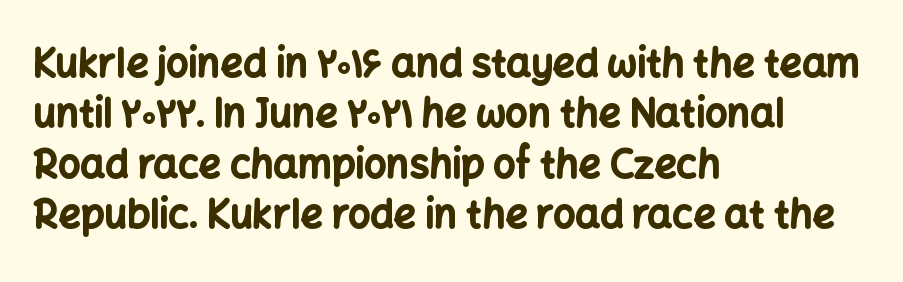
The image shows 39 px bold sans-serif type, upright; set left-aligned, normal line spacing (1.29x), normal letter spacing, not underlined; low stroke contrast and a medium x-height.
